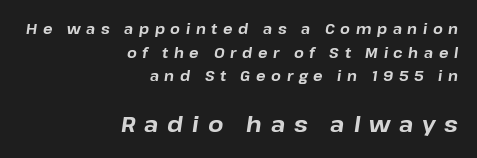
{"italic": "yes", "lean": "right", "slant_degrees": 8, "bold": "yes", "underline": "no", "align": "right", "line_spacing": "normal", "line_spacing_ratio": 1.69, "letter_spacing": "wide", "letter_spacing_em": 0.4, "larger_block": "second", "size_ratio": 1.57, "glyph_px": 22}
